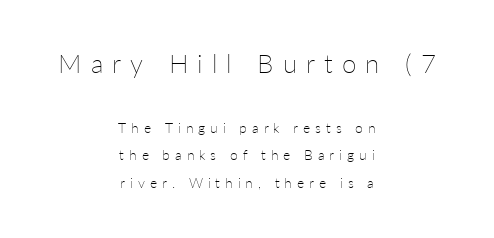
Q: Is the text bold? A: No.
Q: Is the text italic (slanted)? A: No, it is upright.
Q: Is the text underlined? A: No.
Q: How is the paragraph aligned? A: Centered.
Q: Is the spacing between letters normal or unusually wide? A: Unusually wide.
Q: Is the spacing between lines tight, normal or loose? A: Loose.
Q: Which block of text is set in a larger size, the first (top) or the second (bottom)? A: The first (top) one.
